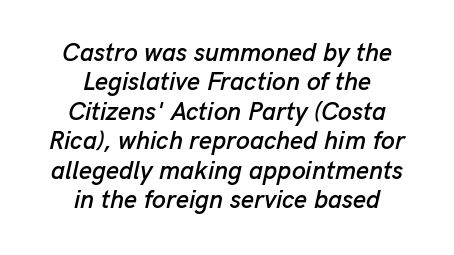
{"italic": "yes", "lean": "right", "slant_degrees": 13, "underline": "no", "align": "center", "line_spacing_ratio": 1.18, "letter_spacing": "normal", "letter_spacing_em": 0.0, "glyph_px": 25}
